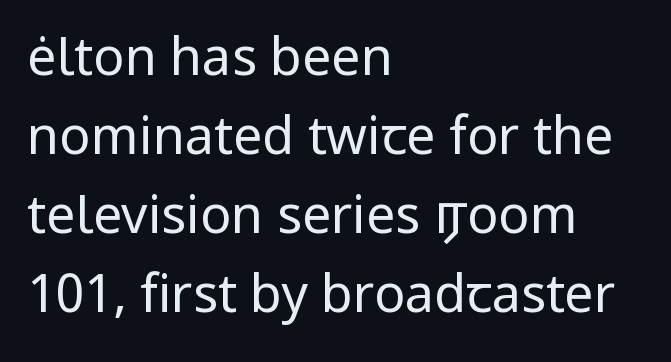
Q: Is the text bold? A: No.
Q: Is the text italic (slanted)? A: No, it is upright.
Q: Is the typeface a serif or a sans-serif typeface? A: Sans-serif.
Q: Is the text underlined? A: No.
Q: How is the paragraph aligned? A: Left-aligned.
Q: Is the spacing between letters normal or unusually wide? A: Normal.
Q: Is the spacing between lines tight, normal or loose? A: Normal.
Q: Width (condensed, normal, or wide)? A: Normal.
Q: Stroke contrast? A: Low.
Q: x-height? A: Medium.
Q: Monospaced? A: No.
